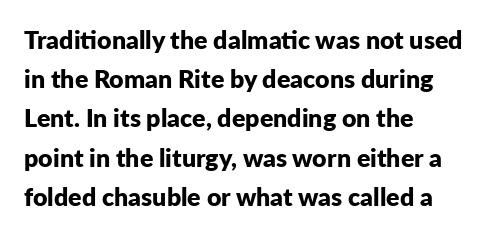
The image shows 25 px bold type, upright; set left-aligned, normal line spacing (1.57x), normal letter spacing, not underlined.
